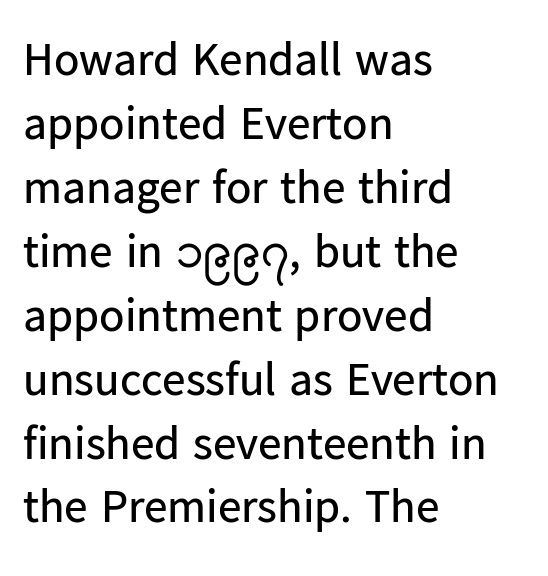
Line beginnings align vertically; line endings do not. Unlike a traditional serif, this face leaves its strokes unadorned. Vertical strokes here are truly vertical. Each letter keeps its own natural width here, so spacing adapts to shape.
